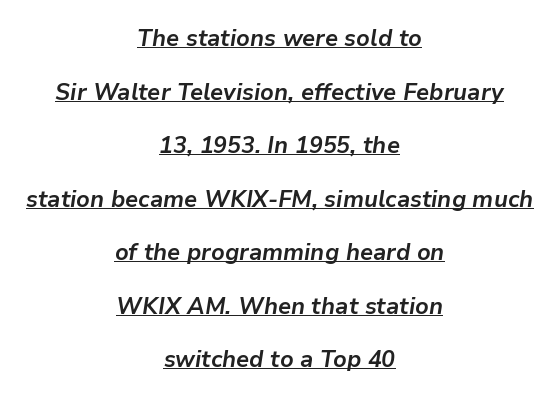
The image shows 24 px bold type, italic (leaning right); set centered, loose line spacing (2.23x), normal letter spacing, underlined.
